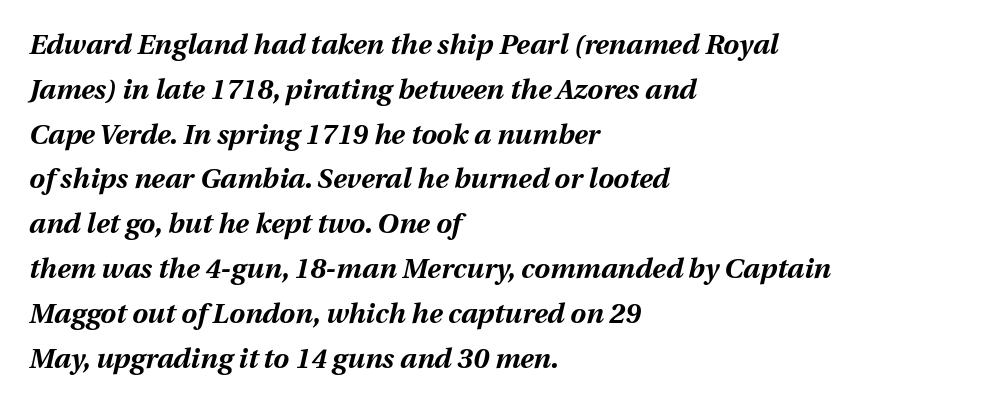
Q: Is the text bold? A: Yes.
Q: Is the text italic (slanted)? A: Yes, it leans right by about 12 degrees.
Q: Is the text underlined? A: No.
Q: How is the paragraph aligned? A: Left-aligned.
Q: Is the spacing between letters normal or unusually wide? A: Normal.
Q: Is the spacing between lines tight, normal or loose? A: Normal.
Q: Width (condensed, normal, or wide)? A: Normal.
Q: Stroke contrast? A: Medium.
Q: x-height? A: Medium.
Q: Monospaced? A: No.
